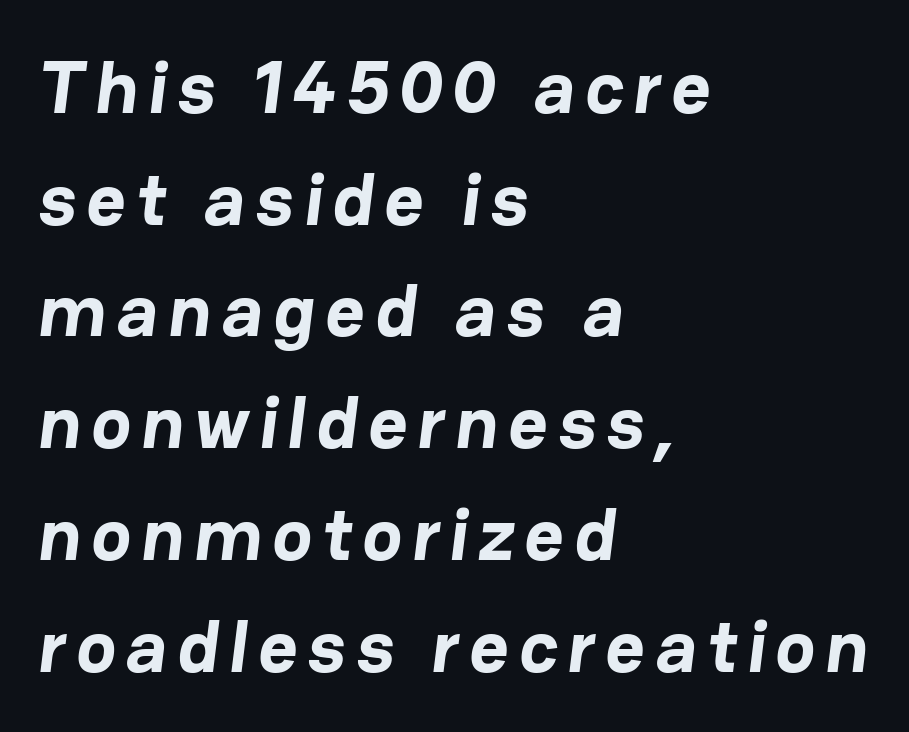
Q: Is the text bold? A: Yes.
Q: Is the typeface a serif or a sans-serif typeface? A: Sans-serif.
Q: Is the text underlined? A: No.
Q: How is the paragraph aligned? A: Left-aligned.
Q: Is the spacing between lines tight, normal or loose? A: Normal.
Q: Width (condensed, normal, or wide)? A: Normal.
Q: Stroke contrast? A: Low.
Q: x-height? A: Medium.
Q: Monospaced? A: No.
